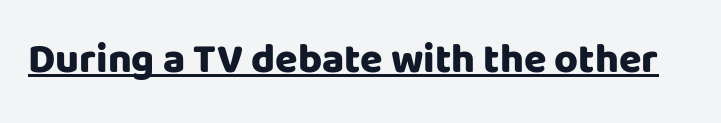
{"serif": "no", "italic": "no", "bold": "yes", "weight": "heavy", "width": "normal", "stroke_contrast": "low", "x_height": "large", "monospaced": "no", "underline": "yes", "letter_spacing": "normal", "letter_spacing_em": 0.0, "glyph_px": 41}
